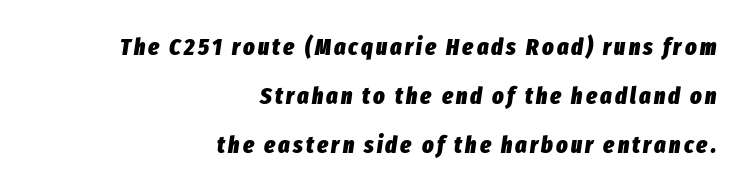
The image shows 24 px bold type, italic (leaning right); set right-aligned, loose line spacing (2.05x), not underlined.
